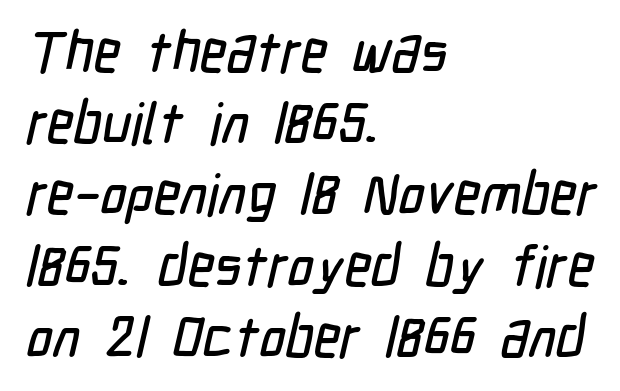
The image shows 57 px condensed sans-serif type; set left-aligned, normal line spacing (1.25x), normal letter spacing, not underlined; low stroke contrast and a medium x-height.
